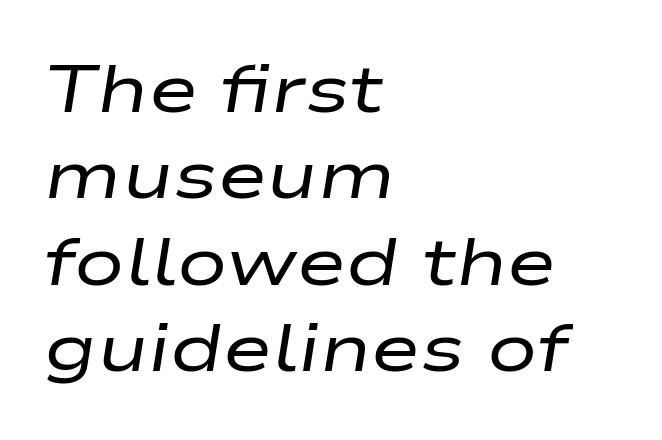
{"italic": "yes", "lean": "right", "slant_degrees": 9, "bold": "no", "weight": "regular", "width": "wide", "stroke_contrast": "low", "x_height": "medium", "monospaced": "no", "underline": "no", "align": "left", "line_spacing": "normal", "line_spacing_ratio": 1.29, "letter_spacing": "normal", "letter_spacing_em": 0.0, "glyph_px": 67}
